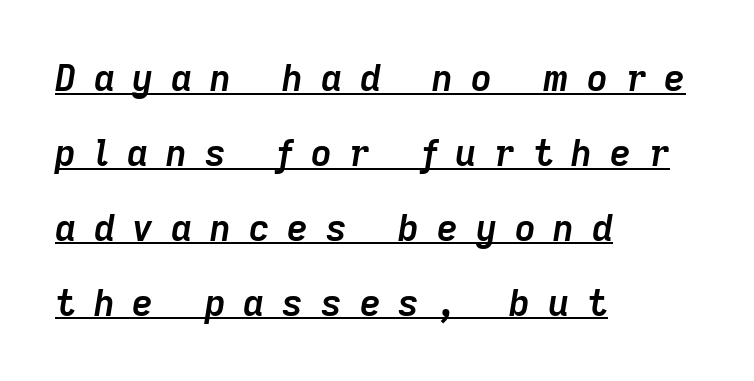
You could not count columns in this text — the font is proportionally spaced. These characters rest on top of a visible drawn line. The typesetter chose a ragged-right arrangement here. Students, note that the glyphs here are deliberately spaced far apart.
